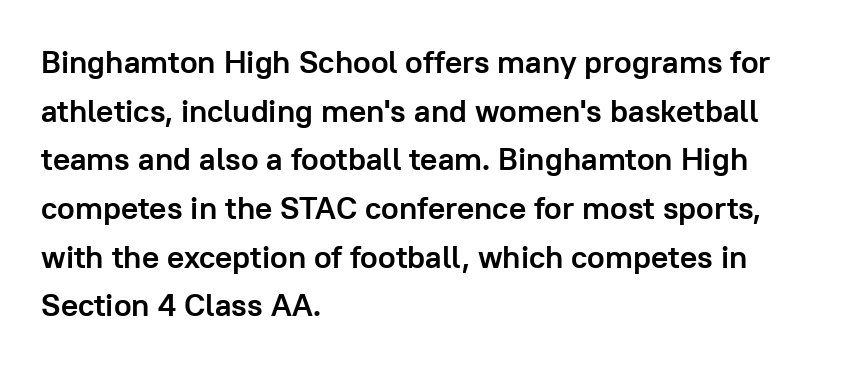
The image shows 32 px semibold sans-serif type, upright; set left-aligned, normal line spacing (1.52x), normal letter spacing, not underlined; low stroke contrast and a medium x-height.
